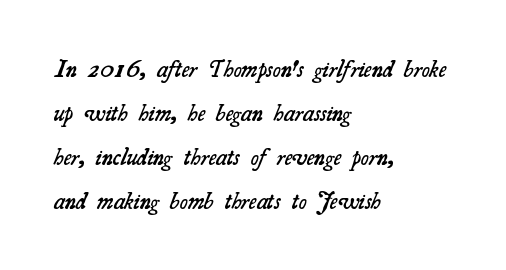
{"bold": "semi", "underline": "no", "align": "left", "line_spacing_ratio": 1.83, "letter_spacing": "normal", "letter_spacing_em": 0.0, "glyph_px": 24}
